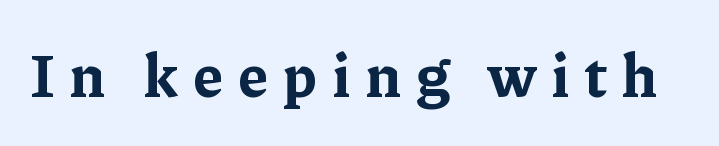
Examine the stroke ends and you'll spot serifs. A typesetter would call this proportional, since set widths differ per character. The lettering stays uniformly vertical, giving the passage a roman look. Here the glyphs are tracked loosely, breaking word shapes into spaced letters. The space beneath each line is pristine and unruled.
